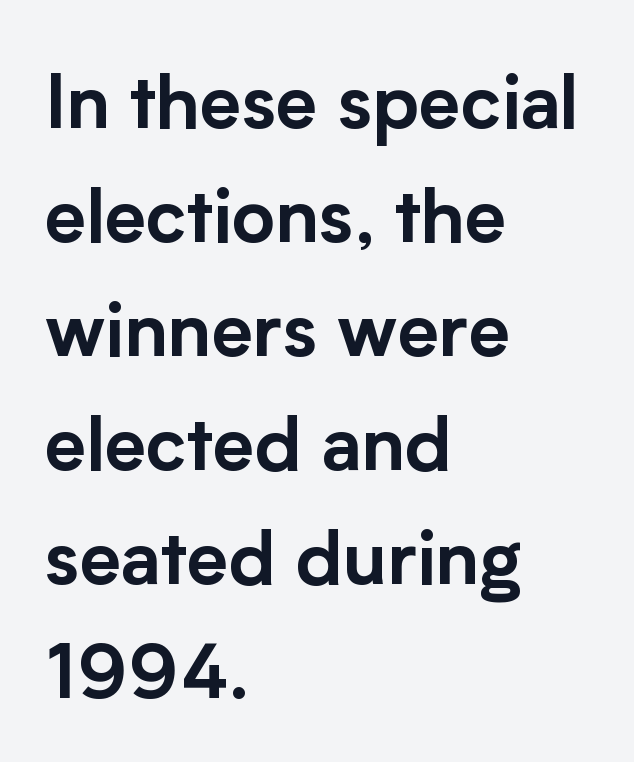
Here the designer chose a conventional face with non-uniform glyph widths. These lines keep a tight, regular rhythm from letter to letter. Rows of type keep a routine distance in the vertical direction. This is roman type, the default non-slanted kind. Note: no serifs on the glyphs. No word sits above an underline.
